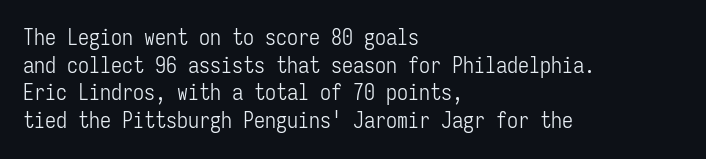
Q: Is the text bold? A: No.
Q: Is the text italic (slanted)? A: No, it is upright.
Q: Is the text underlined? A: No.
Q: How is the paragraph aligned? A: Left-aligned.
Q: Is the spacing between letters normal or unusually wide? A: Normal.
Q: Is the spacing between lines tight, normal or loose? A: Normal.
